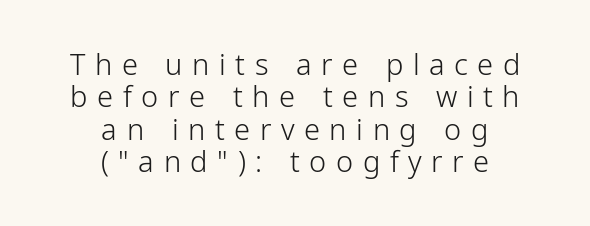
{"serif": "no", "italic": "no", "bold": "no", "weight": "light", "width": "normal", "stroke_contrast": "low", "x_height": "medium", "monospaced": "no", "underline": "no", "align": "center", "line_spacing": "tight", "line_spacing_ratio": 1.12, "letter_spacing": "wide", "letter_spacing_em": 0.33, "glyph_px": 29}
